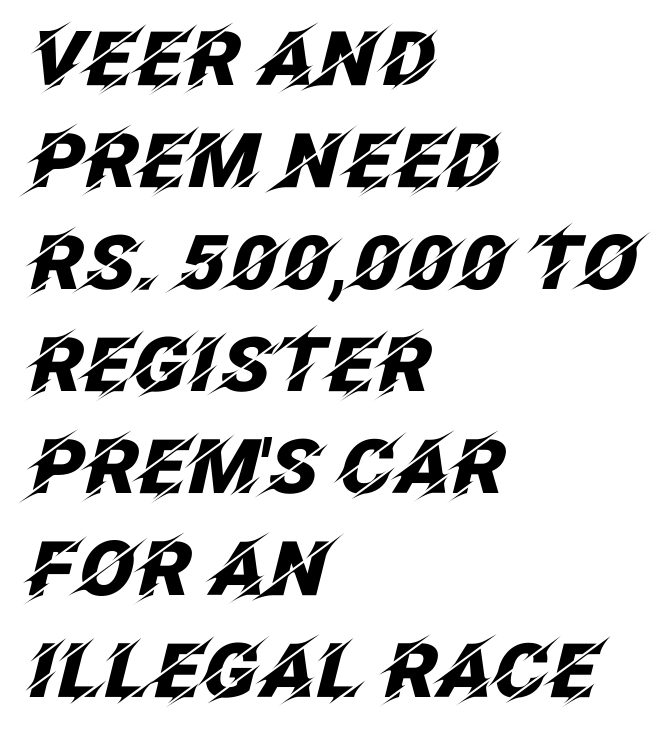
{"italic": "yes", "lean": "right", "slant_degrees": 12, "bold": "yes", "weight": "heavy", "width": "normal", "stroke_contrast": "low", "x_height": "large", "monospaced": "no", "underline": "no", "align": "left", "line_spacing": "normal", "line_spacing_ratio": 1.36, "letter_spacing": "normal", "letter_spacing_em": 0.0, "glyph_px": 75}
